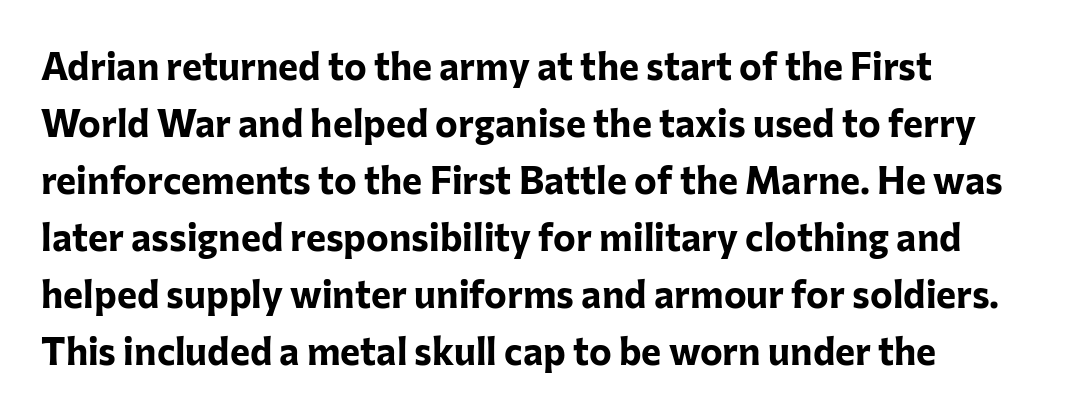
Q: Is the text bold? A: Yes.
Q: Is the text italic (slanted)? A: No, it is upright.
Q: Is the typeface a serif or a sans-serif typeface? A: Sans-serif.
Q: Is the text underlined? A: No.
Q: Is the spacing between letters normal or unusually wide? A: Normal.
Q: Is the spacing between lines tight, normal or loose? A: Normal.
Q: Width (condensed, normal, or wide)? A: Normal.
Q: Stroke contrast? A: Low.
Q: x-height? A: Medium.
Q: Monospaced? A: No.
